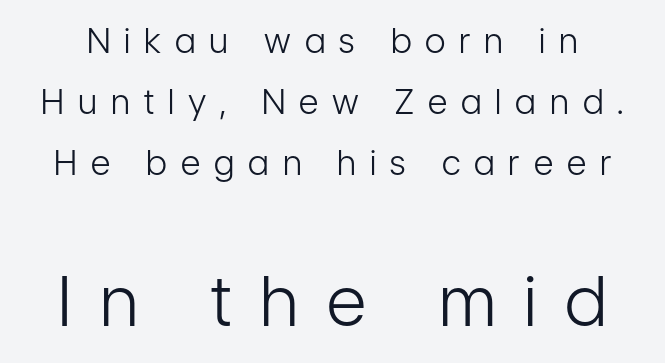
Q: Is the text bold? A: No.
Q: Is the text italic (slanted)? A: No, it is upright.
Q: Is the typeface a serif or a sans-serif typeface? A: Sans-serif.
Q: Is the text underlined? A: No.
Q: Is the spacing between letters normal or unusually wide? A: Unusually wide.
Q: Which block of text is set in a larger size, the first (top) or the second (bottom)? A: The second (bottom) one.
Q: Width (condensed, normal, or wide)? A: Condensed.
Q: Stroke contrast? A: Low.
Q: x-height? A: Medium.
Q: Monospaced? A: No.
